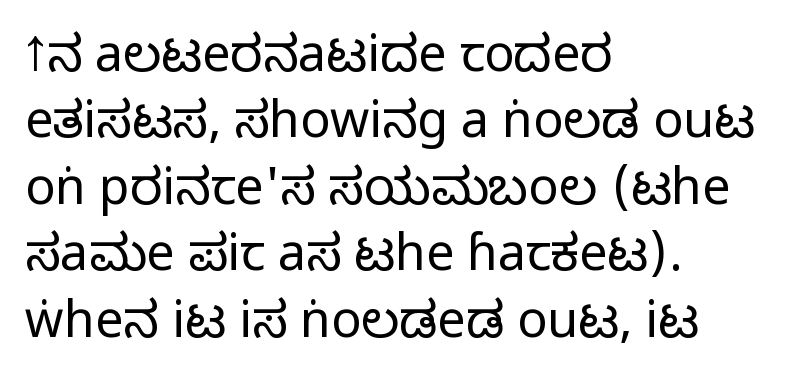
The passage shown is typed in a proportional face where columns would drift. This rendering leaves character spacing at its baseline value. Leading: standard. The typesetting does not lean heavy: it is not bold. Does the copy run flush right? No — it runs flush left.
